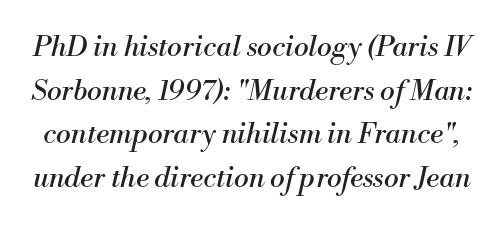
The image shows 28 px regular-weight serif type, italic (leaning right); set normal line spacing (1.56x), normal letter spacing, not underlined; medium stroke contrast and a small x-height.
